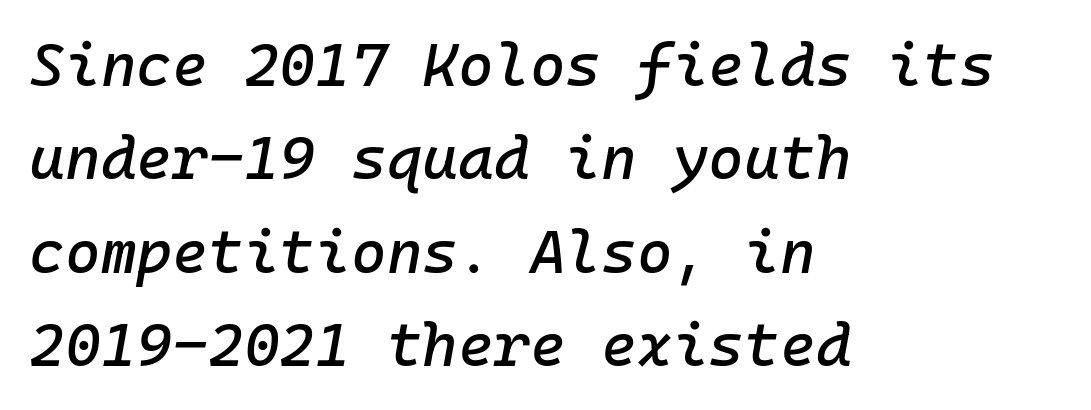
Q: Is the text italic (slanted)? A: Yes, it leans right by about 10 degrees.
Q: Is the text underlined? A: No.
Q: How is the paragraph aligned? A: Left-aligned.
Q: Is the spacing between letters normal or unusually wide? A: Normal.
Q: Is the spacing between lines tight, normal or loose? A: Normal.
Q: Width (condensed, normal, or wide)? A: Normal.
Q: Stroke contrast? A: Low.
Q: x-height? A: Medium.
